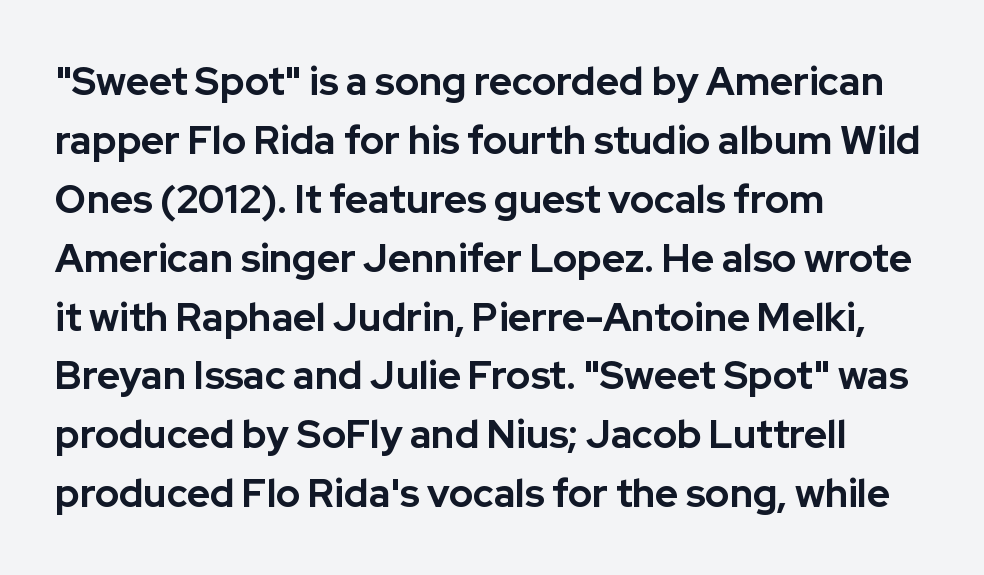
Q: Is the text bold? A: Yes.
Q: Is the text italic (slanted)? A: No, it is upright.
Q: Is the typeface a serif or a sans-serif typeface? A: Sans-serif.
Q: Is the text underlined? A: No.
Q: How is the paragraph aligned? A: Left-aligned.
Q: Is the spacing between letters normal or unusually wide? A: Normal.
Q: Is the spacing between lines tight, normal or loose? A: Normal.
Q: Width (condensed, normal, or wide)? A: Normal.
Q: Stroke contrast? A: Low.
Q: x-height? A: Medium.
Q: Monospaced? A: No.
